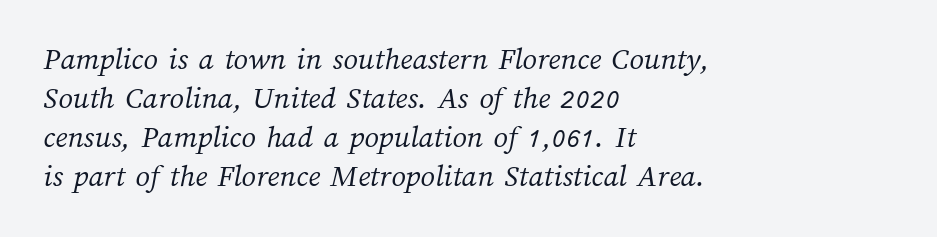
{"bold": "no", "weight": "light", "width": "normal", "stroke_contrast": "medium", "x_height": "medium", "monospaced": "no", "underline": "no", "align": "left", "line_spacing_ratio": 1.22, "letter_spacing": "normal", "letter_spacing_em": 0.0, "glyph_px": 32}
